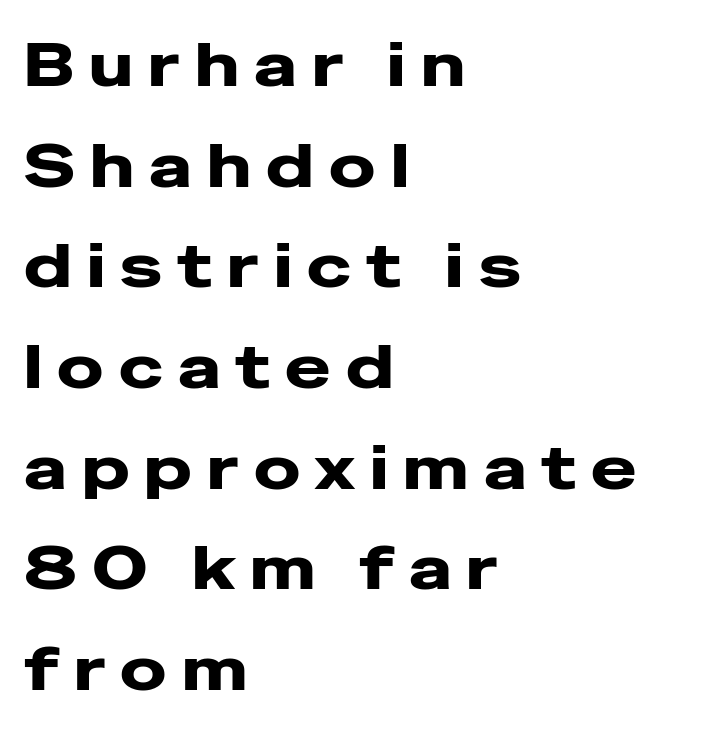
The image shows 61 px heavy, wide sans-serif type, upright; set left-aligned, normal line spacing (1.65x), unusually wide letter spacing (+0.25 em), not underlined; low stroke contrast and a medium x-height.
